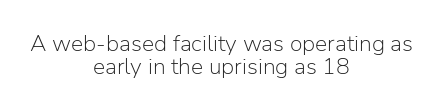
Q: Is the text bold? A: No.
Q: Is the text italic (slanted)? A: No, it is upright.
Q: Is the text underlined? A: No.
Q: How is the paragraph aligned? A: Centered.
Q: Is the spacing between letters normal or unusually wide? A: Normal.
Q: Is the spacing between lines tight, normal or loose? A: Tight.
